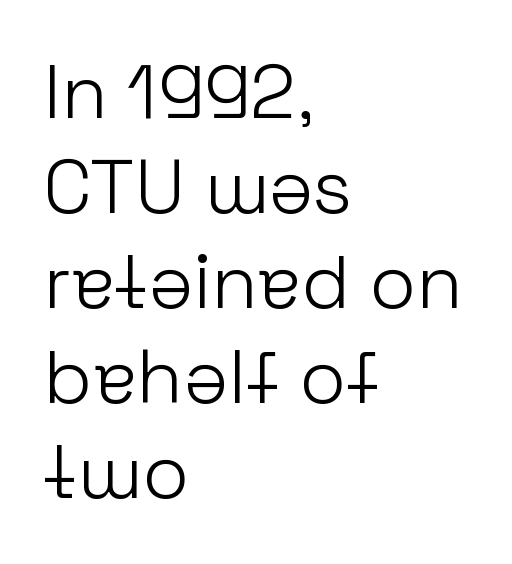
Q: Is the text bold? A: No.
Q: Is the text italic (slanted)? A: No, it is upright.
Q: Is the typeface a serif or a sans-serif typeface? A: Sans-serif.
Q: Is the text underlined? A: No.
Q: How is the paragraph aligned? A: Left-aligned.
Q: Is the spacing between letters normal or unusually wide? A: Normal.
Q: Is the spacing between lines tight, normal or loose? A: Normal.
Q: Width (condensed, normal, or wide)? A: Normal.
Q: Stroke contrast? A: Low.
Q: x-height? A: Medium.
Q: Monospaced? A: No.
